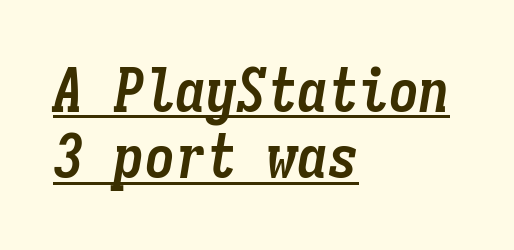
Q: Is the text bold? A: Yes.
Q: Is the text italic (slanted)? A: Yes, it leans right by about 9 degrees.
Q: Is the text underlined? A: Yes.
Q: How is the paragraph aligned? A: Left-aligned.
Q: Is the spacing between letters normal or unusually wide? A: Normal.
Q: Is the spacing between lines tight, normal or loose? A: Tight.
Q: Width (condensed, normal, or wide)? A: Condensed.
Q: Stroke contrast? A: Low.
Q: x-height? A: Medium.
Q: Monospaced? A: Yes.
